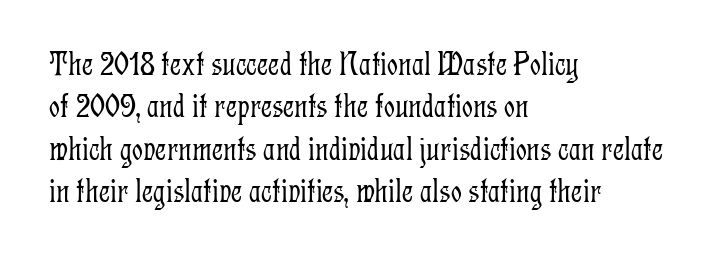
Unlike italic type, these characters show no tilt at all. Looks like regular typesetting: each glyph gets only the width it needs. Does the leading feel generous? No, just average. Students, note that the glyphs here touch the page at normal intervals.
